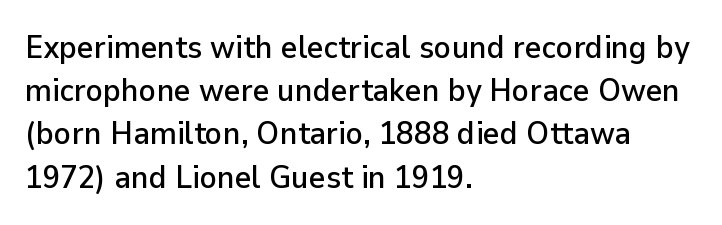
{"serif": "no", "italic": "no", "width": "normal", "stroke_contrast": "low", "x_height": "medium", "monospaced": "no", "underline": "no", "align": "left", "line_spacing": "normal", "line_spacing_ratio": 1.35, "letter_spacing": "normal", "letter_spacing_em": 0.0, "glyph_px": 32}
